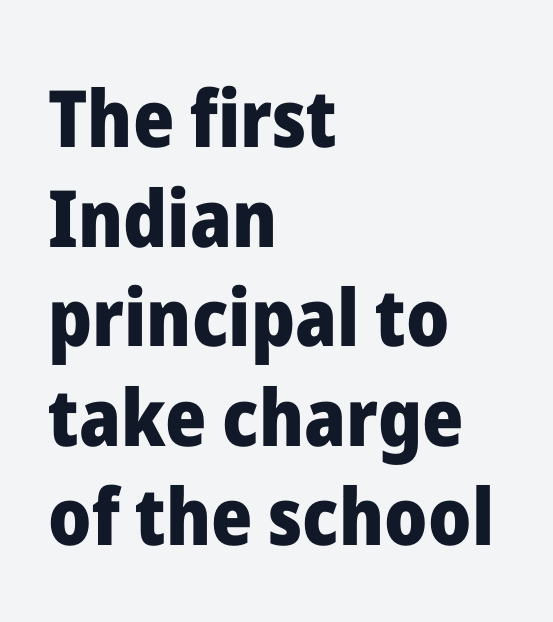
Q: Is the text bold? A: Yes.
Q: Is the text italic (slanted)? A: No, it is upright.
Q: Is the typeface a serif or a sans-serif typeface? A: Sans-serif.
Q: Is the text underlined? A: No.
Q: How is the paragraph aligned? A: Left-aligned.
Q: Is the spacing between letters normal or unusually wide? A: Normal.
Q: Is the spacing between lines tight, normal or loose? A: Normal.
Q: Width (condensed, normal, or wide)? A: Normal.
Q: Stroke contrast? A: Low.
Q: x-height? A: Medium.
Q: Monospaced? A: No.
